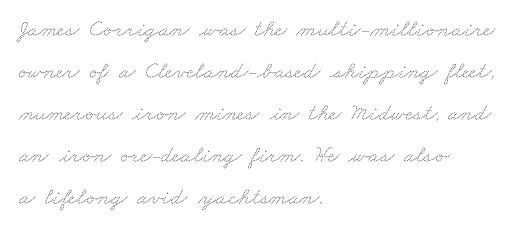
No chunkiness to these letters — they're not bold. Compared with a centered layout, this one pins lines to the left instead. How are the letters spaced? Ordinarily, with no added tracking. Type without underlining.
